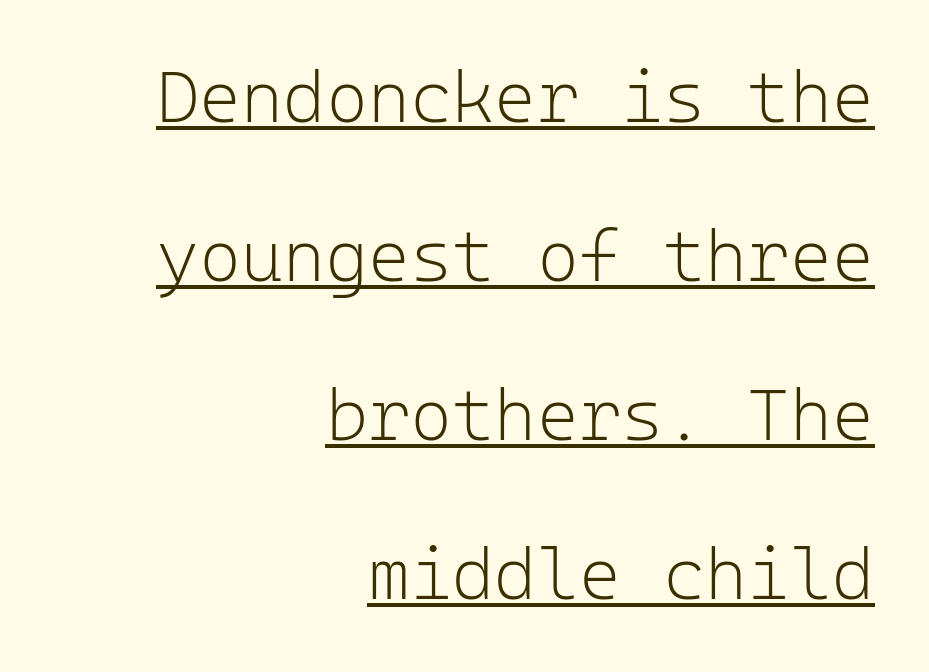
{"serif": "no", "italic": "no", "bold": "no", "weight": "light", "width": "normal", "stroke_contrast": "low", "x_height": "medium", "monospaced": "yes", "underline": "yes", "align": "right", "line_spacing": "loose", "line_spacing_ratio": 2.21, "letter_spacing": "normal", "letter_spacing_em": 0.0, "glyph_px": 72}
